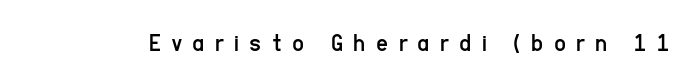
Q: Is the text bold? A: No.
Q: Is the text italic (slanted)? A: No, it is upright.
Q: Is the text underlined? A: No.
Q: Is the spacing between letters normal or unusually wide? A: Unusually wide.
